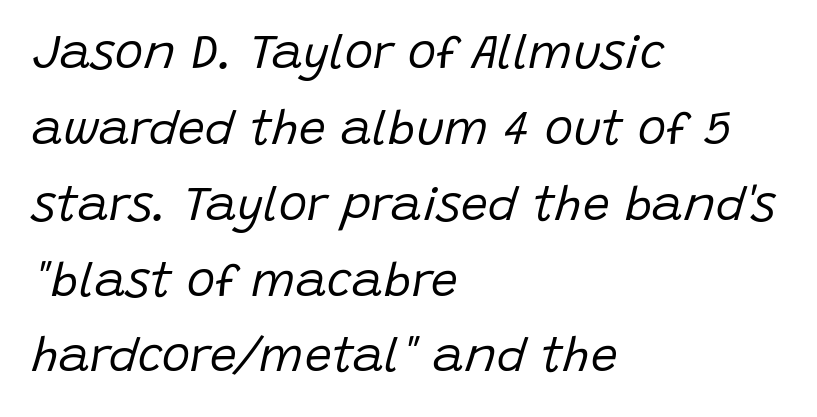
{"italic": "yes", "lean": "right", "slant_degrees": 15, "bold": "no", "weight": "regular", "width": "normal", "stroke_contrast": "low", "x_height": "large", "monospaced": "no", "underline": "no", "align": "left", "line_spacing": "normal", "line_spacing_ratio": 1.58, "letter_spacing": "normal", "letter_spacing_em": 0.0, "glyph_px": 48}
